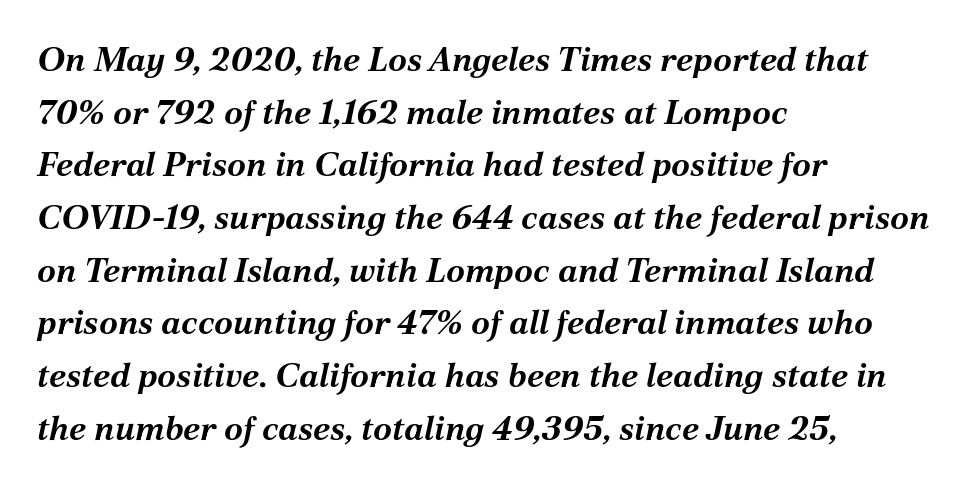
The image shows 34 px bold type, italic (leaning right); set left-aligned, normal line spacing (1.55x), normal letter spacing, not underlined; medium stroke contrast and a medium x-height.
